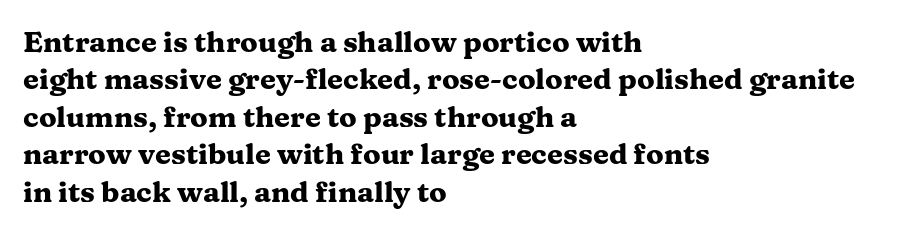
{"serif": "yes", "italic": "no", "bold": "yes", "weight": "heavy", "width": "wide", "stroke_contrast": "medium", "x_height": "medium", "monospaced": "no", "underline": "no", "align": "left", "line_spacing": "normal", "line_spacing_ratio": 1.29, "letter_spacing": "normal", "letter_spacing_em": 0.0, "glyph_px": 29}
